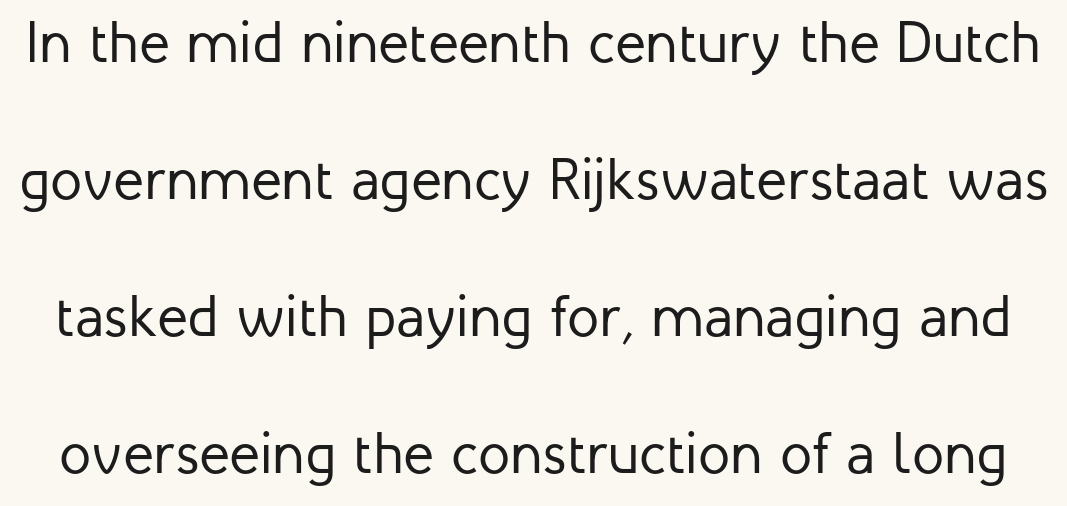
Stroke terminals: plain, sans-serif. Clear beneath every line of the passage. Standard letterfit; no display-style spreading of the glyphs. Upright lettering throughout.
